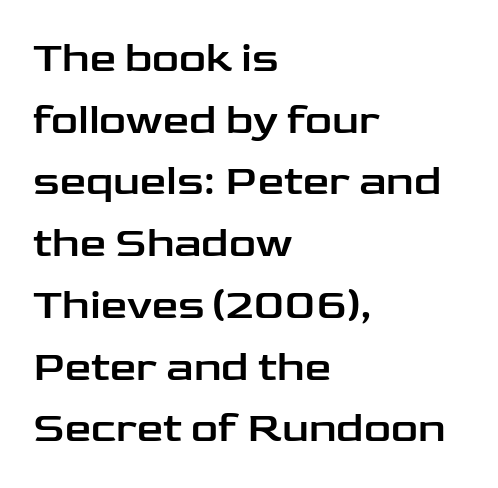
The image shows 42 px wide sans-serif type, upright; set left-aligned, normal line spacing (1.47x), normal letter spacing, not underlined; low stroke contrast and a medium x-height.
